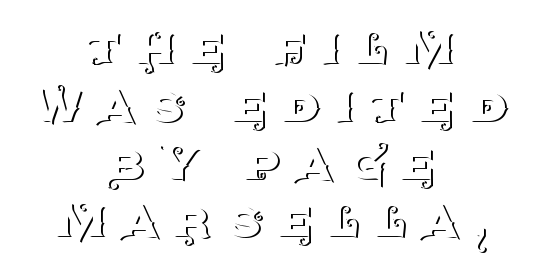
Q: Is the text bold? A: No.
Q: Is the text italic (slanted)? A: No, it is upright.
Q: Is the typeface a serif or a sans-serif typeface? A: Serif.
Q: Is the text underlined? A: No.
Q: How is the paragraph aligned? A: Centered.
Q: Is the spacing between letters normal or unusually wide? A: Unusually wide.
Q: Is the spacing between lines tight, normal or loose? A: Tight.
Q: Width (condensed, normal, or wide)? A: Normal.
Q: Stroke contrast? A: Medium.
Q: x-height? A: Large.
Q: Monospaced? A: No.
